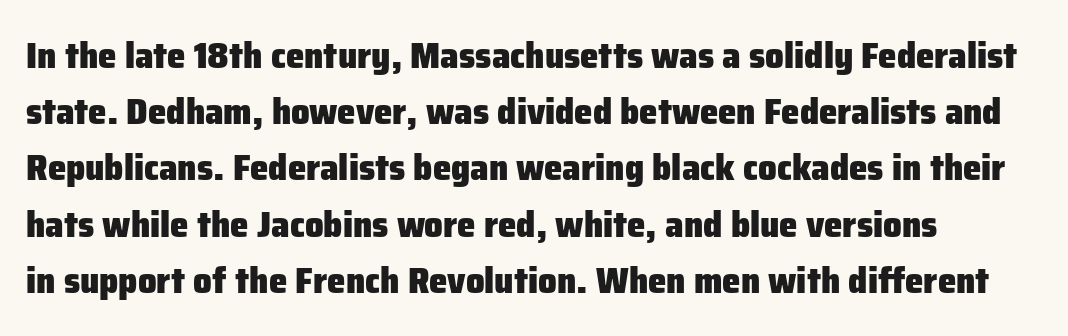
Q: Is the text bold? A: Yes.
Q: Is the text italic (slanted)? A: No, it is upright.
Q: Is the typeface a serif or a sans-serif typeface? A: Sans-serif.
Q: Is the text underlined? A: No.
Q: How is the paragraph aligned? A: Left-aligned.
Q: Is the spacing between letters normal or unusually wide? A: Normal.
Q: Is the spacing between lines tight, normal or loose? A: Normal.
Q: Width (condensed, normal, or wide)? A: Normal.
Q: Stroke contrast? A: Low.
Q: x-height? A: Medium.
Q: Monospaced? A: No.
